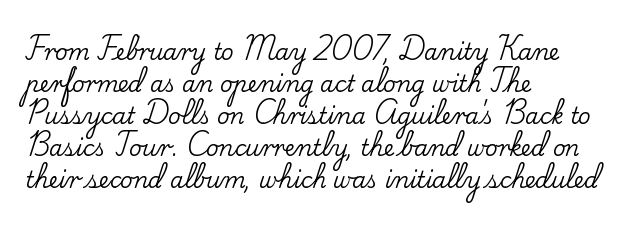
Left-aligned paragraph, ragged on the right. Successive baselines arrive at the customary interval. Descenders are the only things crossing below the line. Is the letter spacing exaggerated? No — it looks like the ordinary default.
